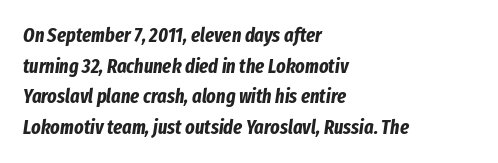
Line starts are locked; line ends wander. One glance says typical: line gaps are just what's usual. The typography opts for an oblique posture over an upright one. I'd describe the lettering as bold — thick and assertive. Each row of text sits above clean, open space. The face used here is rendered with its standard letterfit.
